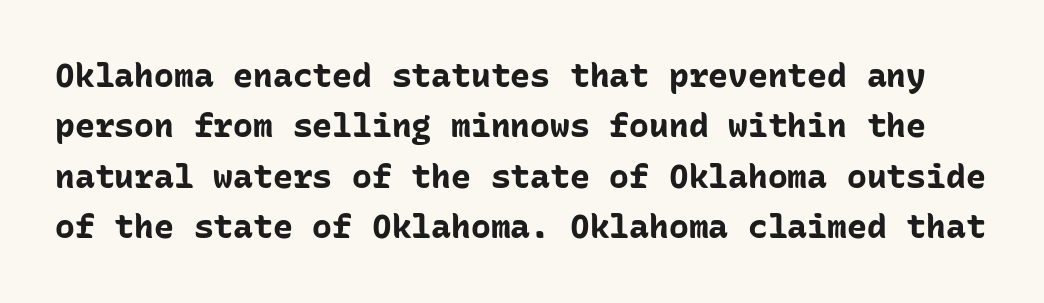
Q: Is the text bold? A: Yes.
Q: Is the text italic (slanted)? A: No, it is upright.
Q: Is the typeface a serif or a sans-serif typeface? A: Sans-serif.
Q: Is the text underlined? A: No.
Q: Is the spacing between letters normal or unusually wide? A: Normal.
Q: Is the spacing between lines tight, normal or loose? A: Normal.
Q: Width (condensed, normal, or wide)? A: Normal.
Q: Stroke contrast? A: Low.
Q: x-height? A: Medium.
Q: Monospaced? A: Yes.
